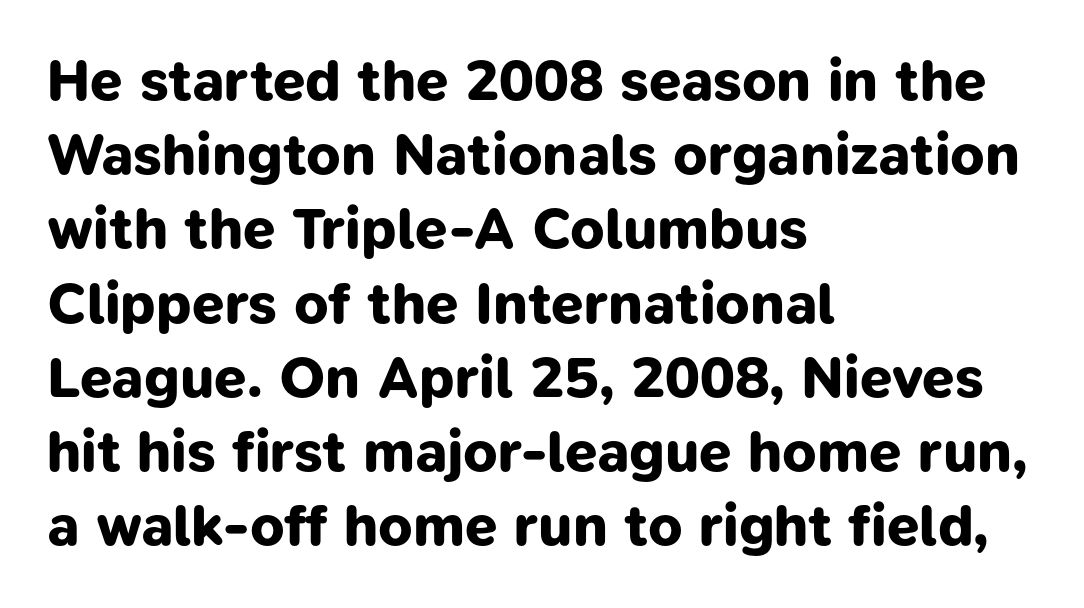
Looks like regular typesetting: each glyph gets only the width it needs. There is no visible air inserted between adjacent glyphs. The setting favours the left margin, as ordinary paragraphs usually do. The passage shown is not underscored anywhere.
